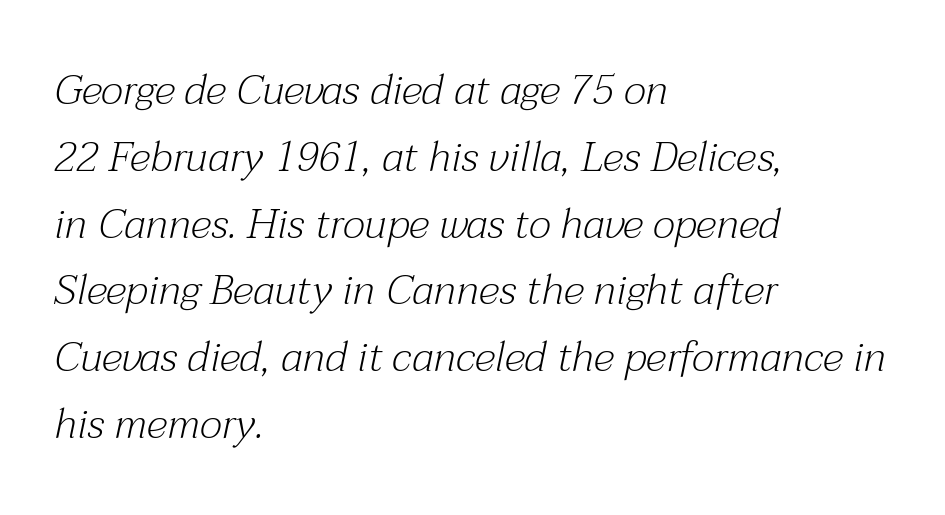
{"serif": "yes", "italic": "yes", "lean": "right", "slant_degrees": 12, "bold": "no", "weight": "light", "width": "normal", "stroke_contrast": "medium", "x_height": "medium", "monospaced": "no", "underline": "no", "align": "left", "line_spacing": "normal", "line_spacing_ratio": 1.59, "letter_spacing": "normal", "letter_spacing_em": 0.0, "glyph_px": 42}
